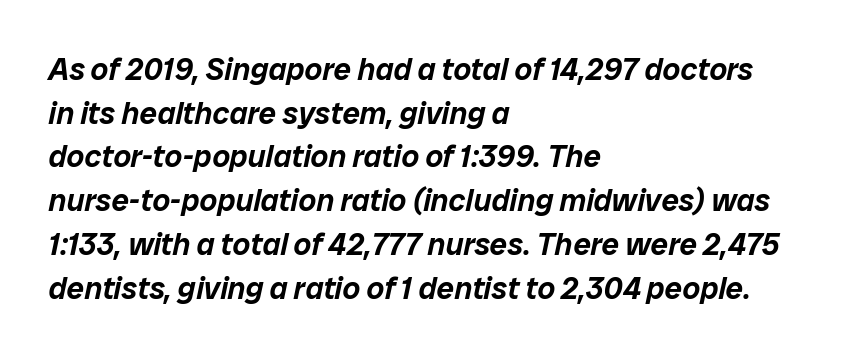
Is this a fixed-width face? No — the glyphs have proportional, varying widths. An italicized treatment has been applied to the whole sample. Only glyphs here, with clear space below each row. Regular leading.
